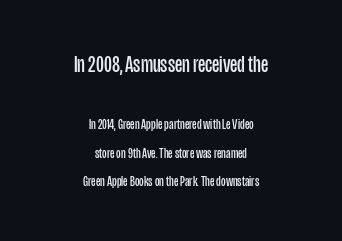
Here the first block reads like a headline and the second like body copy. The zone under the glyphs is completely vacant. Short and long lines alike share a common midpoint. The strokes carry an ordinary text weight at most. Whoever set this chose breathing room over compactness in the vertical rhythm. A typesetter would mark this as roman, not italic.
